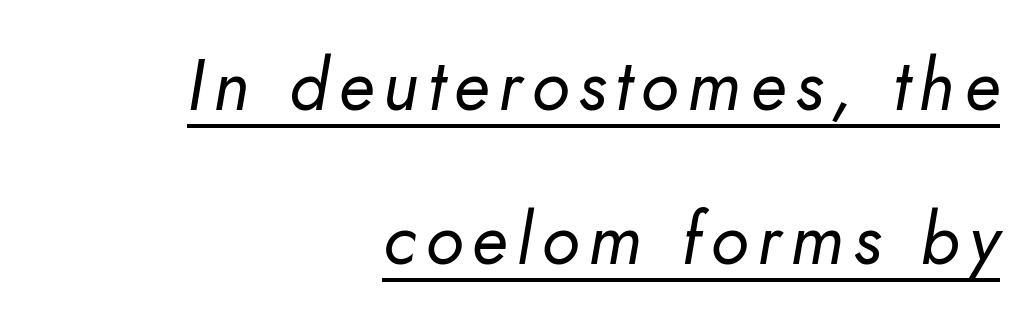
The image shows 71 px regular-weight type, italic (leaning right); set right-aligned, loose line spacing (2.17x), underlined; low stroke contrast and a small x-height.
